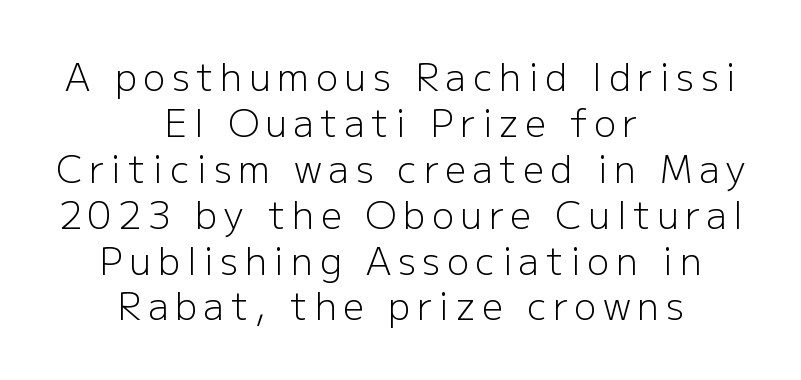
The image shows 37 px light sans-serif type, upright; set centered, line spacing 1.24x, not underlined; low stroke contrast and a medium x-height.
